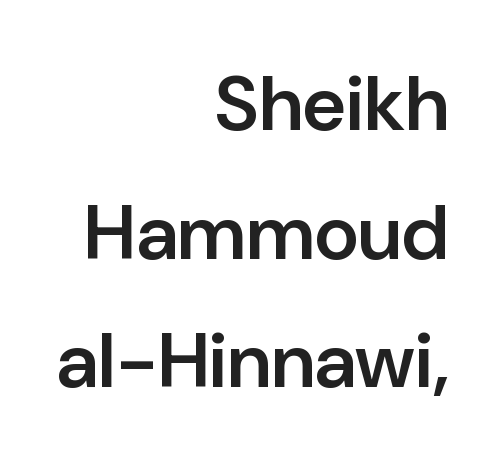
Note the varied advance widths — an 'i' is clearly narrower than an 'm'. Words float on clear page, feet unadorned. Italic: no, the glyphs are upright roman. The passage is arranged like a letterhead date or caption credit — flush right.
